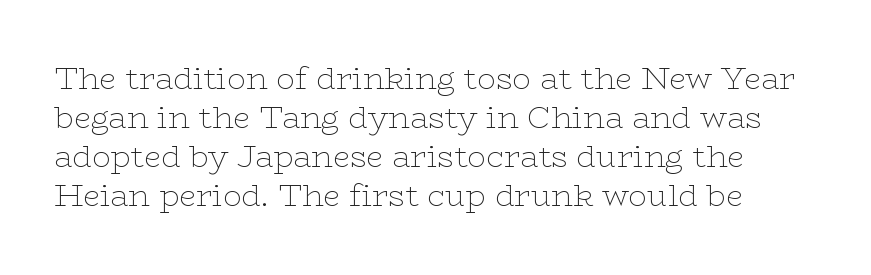
The letters look calm and open, with moderate or lighter stems. You could not count columns in this text — the font is proportionally spaced. Examine the stroke ends and you'll spot serifs. Do the letters lean? They stand straight.
